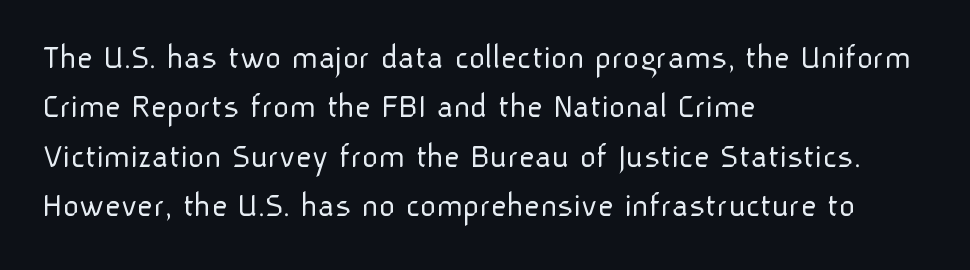
Q: Is the text bold? A: No.
Q: Is the text italic (slanted)? A: No, it is upright.
Q: Is the typeface a serif or a sans-serif typeface? A: Sans-serif.
Q: Is the text underlined? A: No.
Q: How is the paragraph aligned? A: Left-aligned.
Q: Is the spacing between letters normal or unusually wide? A: Normal.
Q: Is the spacing between lines tight, normal or loose? A: Normal.
Q: Width (condensed, normal, or wide)? A: Normal.
Q: Stroke contrast? A: Low.
Q: x-height? A: Medium.
Q: Monospaced? A: No.
